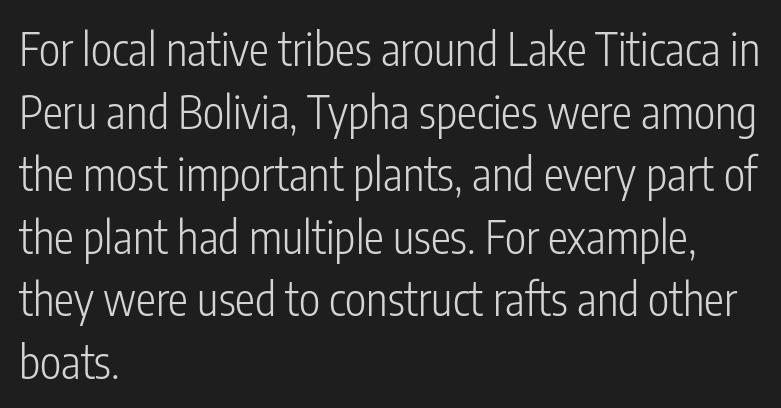
The image shows 45 px light, condensed sans-serif type, upright; set left-aligned, normal line spacing (1.39x), normal letter spacing, not underlined; low stroke contrast and a medium x-height.
